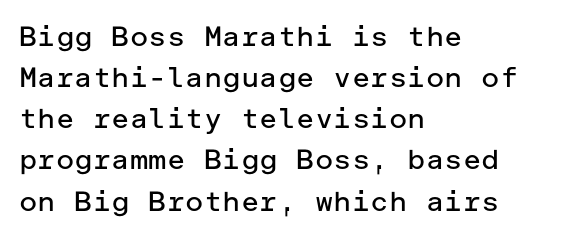
{"serif": "no", "italic": "no", "bold": "no", "weight": "regular", "width": "normal", "stroke_contrast": "low", "x_height": "medium", "underline": "no", "align": "left", "line_spacing": "normal", "line_spacing_ratio": 1.47, "letter_spacing": "normal", "letter_spacing_em": 0.0, "glyph_px": 28}
